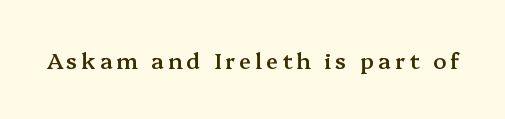
Ascenders rise straight up at ninety degrees. The specimen omits any rule beneath the text block's lines. Caption: semibold face, moderately heavy strokes.
